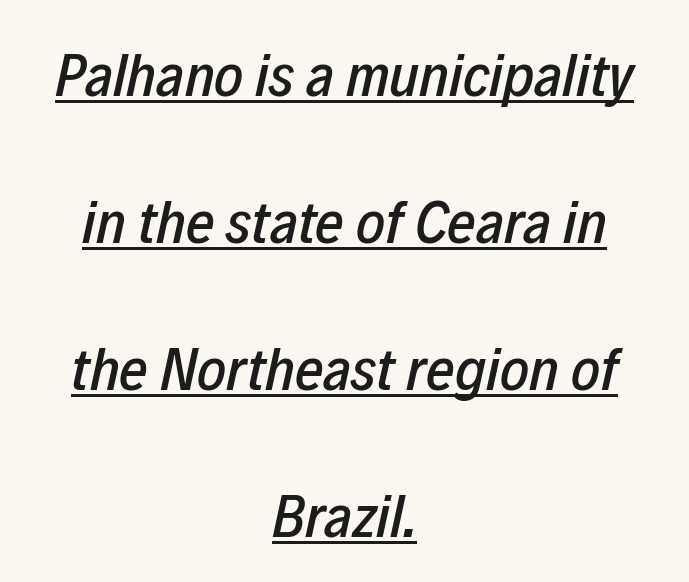
The image shows 62 px condensed type, italic (leaning right); set centered, loose line spacing (2.37x), normal letter spacing, underlined; low stroke contrast and a medium x-height.
